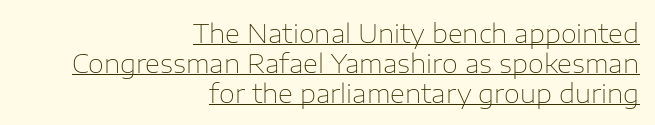
Q: Is the text bold? A: No.
Q: Is the text italic (slanted)? A: No, it is upright.
Q: Is the text underlined? A: Yes.
Q: How is the paragraph aligned? A: Right-aligned.
Q: Is the spacing between letters normal or unusually wide? A: Normal.
Q: Is the spacing between lines tight, normal or loose? A: Tight.
